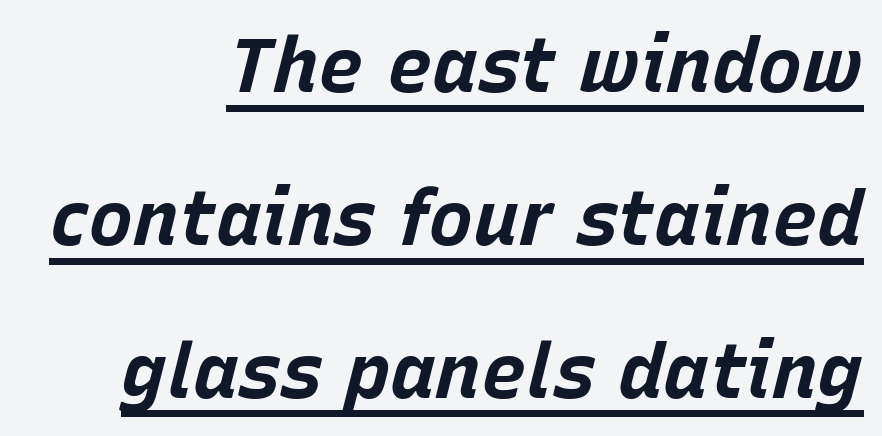
{"italic": "yes", "lean": "right", "slant_degrees": 15, "bold": "yes", "weight": "bold", "width": "normal", "stroke_contrast": "low", "x_height": "large", "monospaced": "no", "underline": "yes", "align": "right", "line_spacing": "loose", "line_spacing_ratio": 2.01, "letter_spacing": "normal", "letter_spacing_em": 0.0, "glyph_px": 76}
